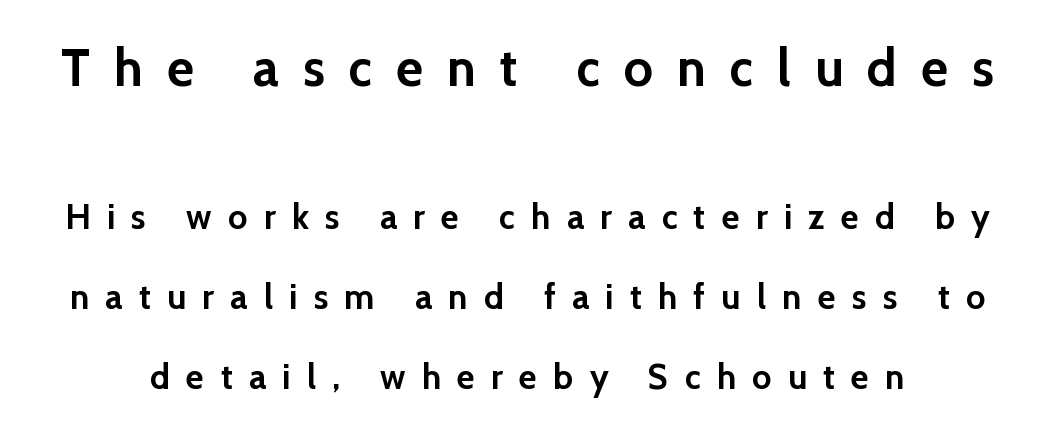
{"serif": "no", "italic": "no", "bold": "yes", "weight": "semibold", "width": "normal", "x_height": "medium", "monospaced": "no", "underline": "no", "line_spacing": "loose", "line_spacing_ratio": 2.28, "letter_spacing": "wide", "letter_spacing_em": 0.46, "larger_block": "first", "size_ratio": 1.49, "glyph_px": 52}
